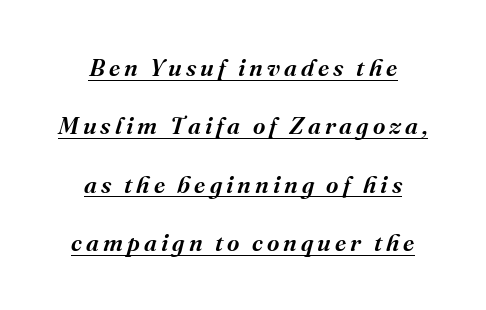
The image shows 24 px text type, italic (leaning right); set centered, loose line spacing (2.43x), underlined.
